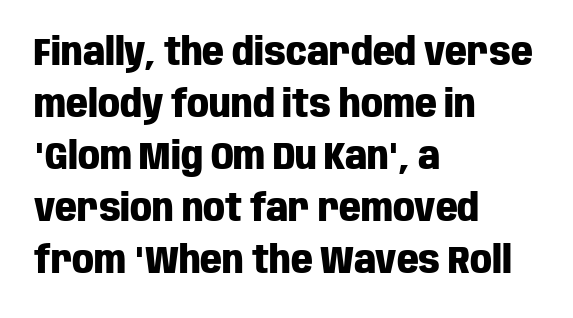
The image shows 38 px heavy, condensed sans-serif type, upright; set left-aligned, normal line spacing (1.37x), normal letter spacing, not underlined; low stroke contrast and a large x-height.
